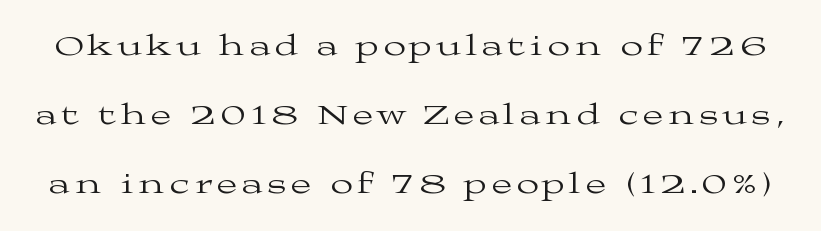
{"serif": "yes", "italic": "no", "bold": "no", "weight": "regular", "width": "wide", "stroke_contrast": "medium", "x_height": "medium", "monospaced": "no", "underline": "no", "line_spacing": "loose", "line_spacing_ratio": 2.38, "glyph_px": 29}
